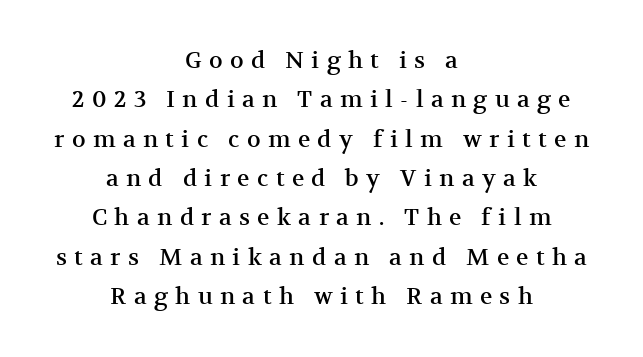
{"italic": "no", "underline": "no", "align": "center", "line_spacing_ratio": 1.71, "letter_spacing": "wide", "letter_spacing_em": 0.32, "glyph_px": 23}
